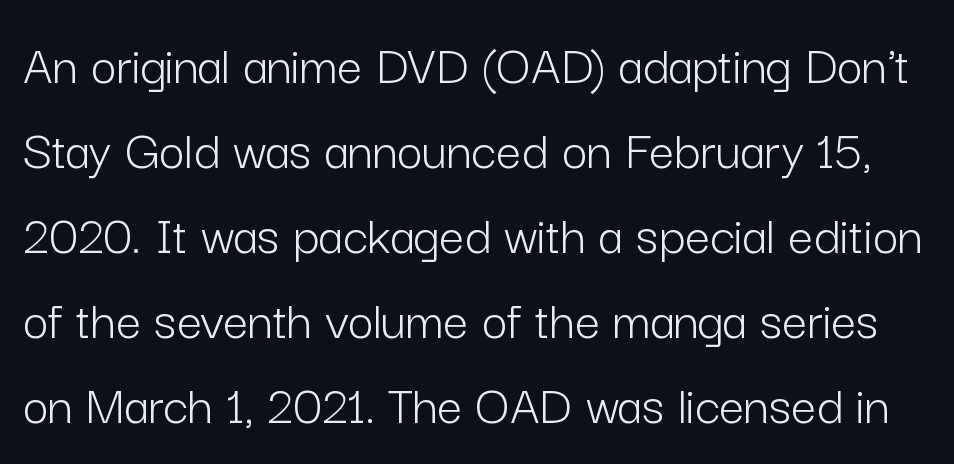
Q: Is the text bold? A: No.
Q: Is the text italic (slanted)? A: No, it is upright.
Q: Is the typeface a serif or a sans-serif typeface? A: Sans-serif.
Q: Is the text underlined? A: No.
Q: Is the spacing between letters normal or unusually wide? A: Normal.
Q: Is the spacing between lines tight, normal or loose? A: Normal.
Q: Width (condensed, normal, or wide)? A: Normal.
Q: Stroke contrast? A: Low.
Q: x-height? A: Medium.
Q: Monospaced? A: No.
